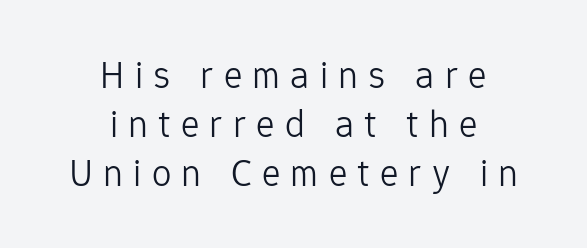
The image shows 39 px light sans-serif type, upright; set centered, normal line spacing (1.26x), unusually wide letter spacing (+0.26 em), not underlined; low stroke contrast and a medium x-height.
